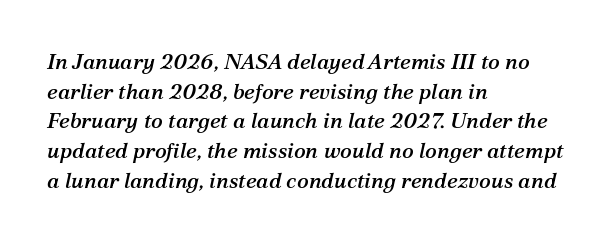
The image shows 22 px text type, italic (leaning right); set left-aligned, normal line spacing (1.35x), normal letter spacing, not underlined.
